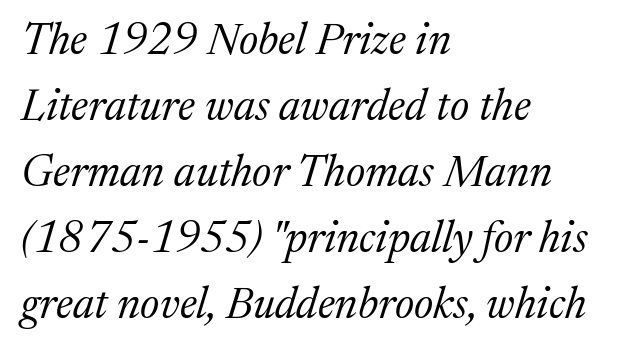
{"serif": "yes", "italic": "yes", "lean": "right", "slant_degrees": 17, "bold": "no", "weight": "regular", "width": "normal", "stroke_contrast": "medium", "x_height": "medium", "monospaced": "no", "underline": "no", "align": "left", "line_spacing": "normal", "line_spacing_ratio": 1.5, "letter_spacing": "normal", "letter_spacing_em": 0.0, "glyph_px": 44}
